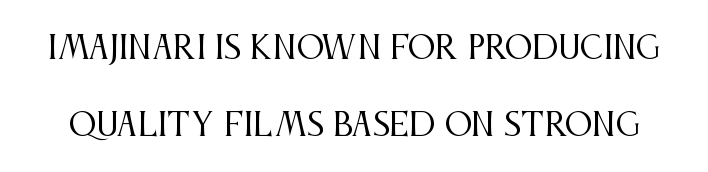
Q: Is the text bold? A: No.
Q: Is the text italic (slanted)? A: No, it is upright.
Q: Is the typeface a serif or a sans-serif typeface? A: Serif.
Q: Is the text underlined? A: No.
Q: Is the spacing between letters normal or unusually wide? A: Normal.
Q: Is the spacing between lines tight, normal or loose? A: Loose.
Q: Width (condensed, normal, or wide)? A: Condensed.
Q: Stroke contrast? A: Medium.
Q: x-height? A: Large.
Q: Monospaced? A: No.
